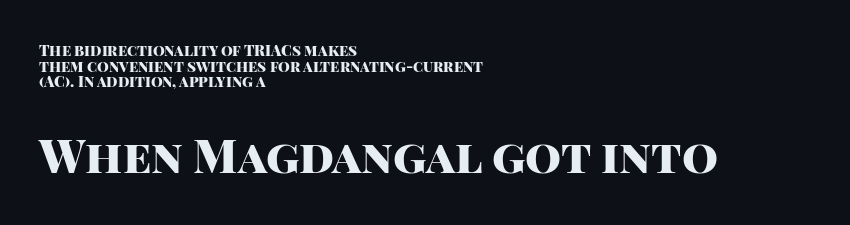
Q: Is the text bold? A: Yes.
Q: Is the text italic (slanted)? A: No, it is upright.
Q: Is the typeface a serif or a sans-serif typeface? A: Sans-serif.
Q: Is the text underlined? A: No.
Q: How is the paragraph aligned? A: Left-aligned.
Q: Is the spacing between letters normal or unusually wide? A: Normal.
Q: Is the spacing between lines tight, normal or loose? A: Tight.
Q: Which block of text is set in a larger size, the first (top) or the second (bottom)? A: The second (bottom) one.
Q: Width (condensed, normal, or wide)? A: Normal.
Q: Stroke contrast? A: High.
Q: x-height? A: Large.
Q: Monospaced? A: No.
